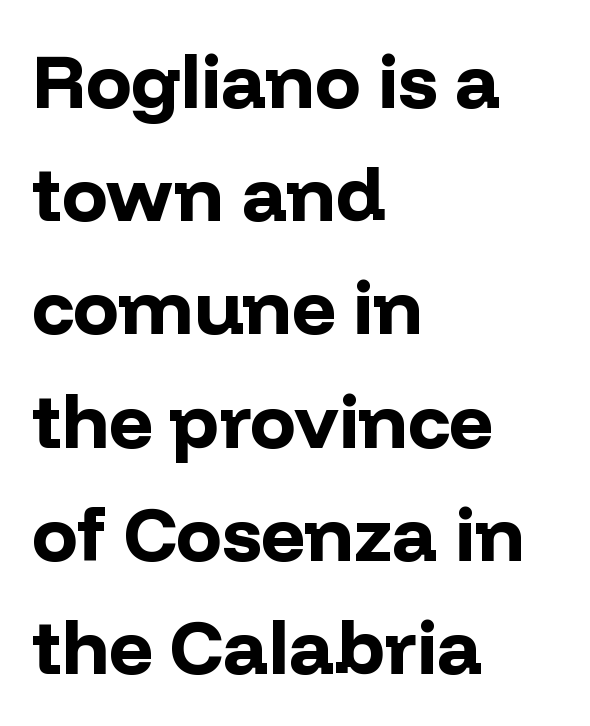
{"serif": "no", "italic": "no", "bold": "yes", "weight": "bold", "width": "normal", "stroke_contrast": "low", "x_height": "medium", "monospaced": "no", "underline": "no", "align": "left", "line_spacing": "normal", "line_spacing_ratio": 1.49, "letter_spacing": "normal", "letter_spacing_em": 0.0, "glyph_px": 76}
